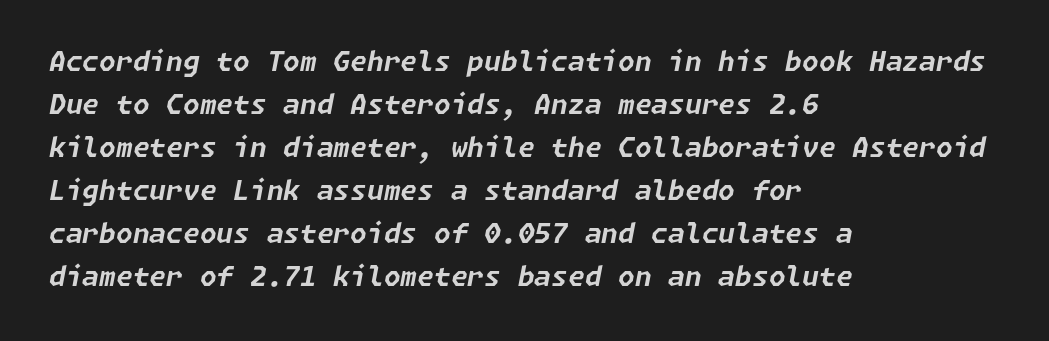
The image shows 27 px bold type, italic (leaning right); set left-aligned, normal line spacing (1.59x), normal letter spacing, not underlined.
